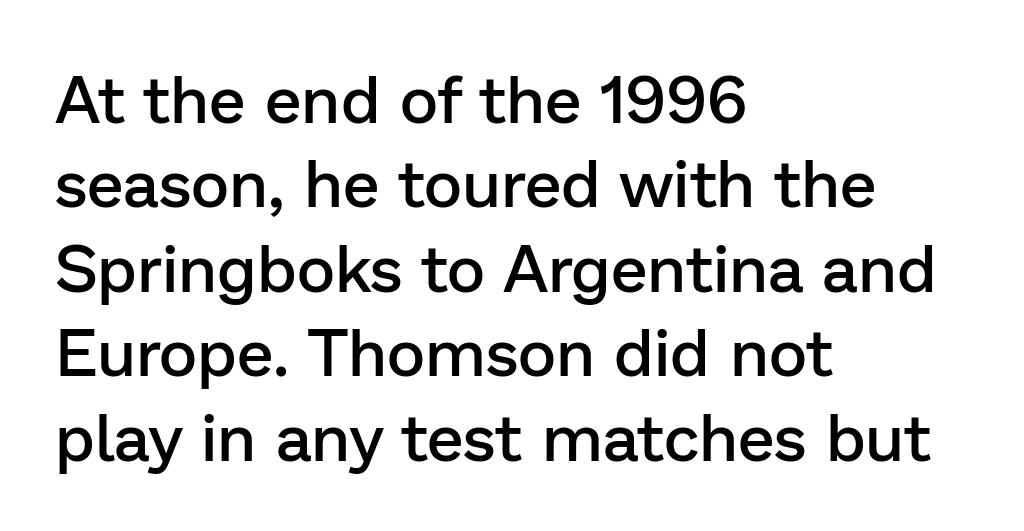
Q: Is the text bold? A: Semi-bold.
Q: Is the text italic (slanted)? A: No, it is upright.
Q: Is the typeface a serif or a sans-serif typeface? A: Sans-serif.
Q: Is the text underlined? A: No.
Q: How is the paragraph aligned? A: Left-aligned.
Q: Is the spacing between letters normal or unusually wide? A: Normal.
Q: Is the spacing between lines tight, normal or loose? A: Normal.
Q: Width (condensed, normal, or wide)? A: Normal.
Q: Stroke contrast? A: Low.
Q: x-height? A: Medium.
Q: Monospaced? A: No.
